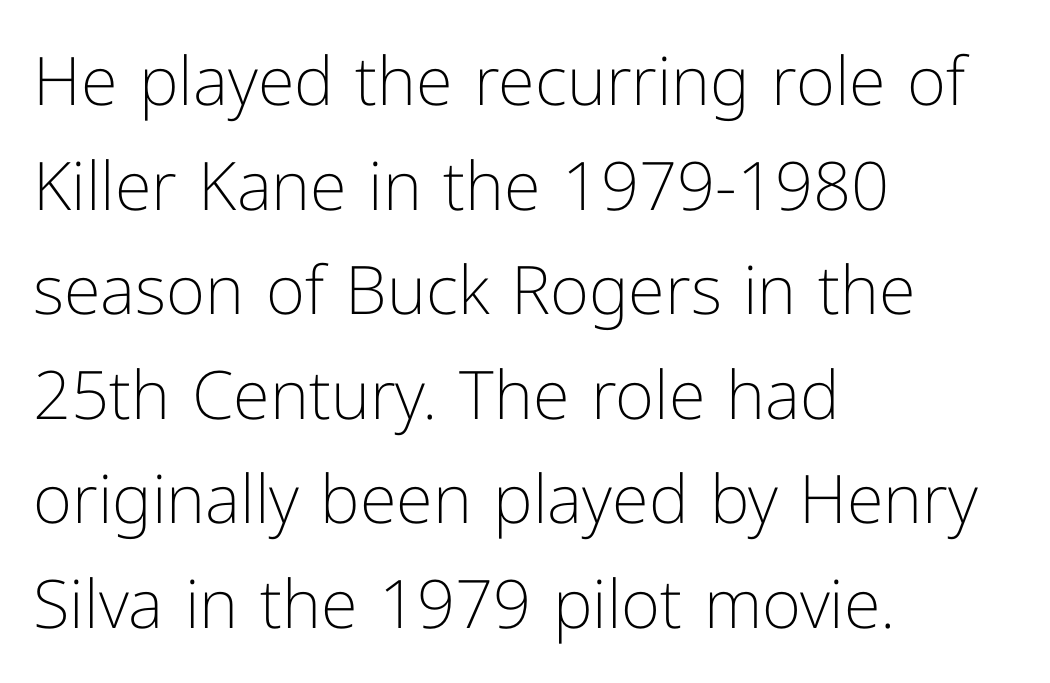
Letter spacing: default. Notice how the passage keeps a crisp vertical edge on the left only. Each row of text sits above clean, open space. Unbolded letterforms with no extra heft. Regarding leading, the lines here are spaced in the standard way.
